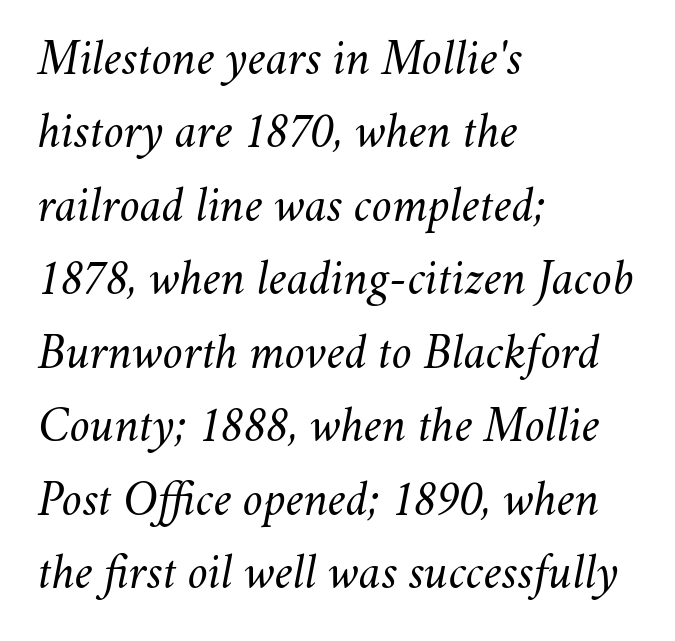
The image shows 49 px regular-weight type, italic (leaning right); set left-aligned, normal line spacing (1.5x), normal letter spacing, not underlined; medium stroke contrast and a small x-height.
